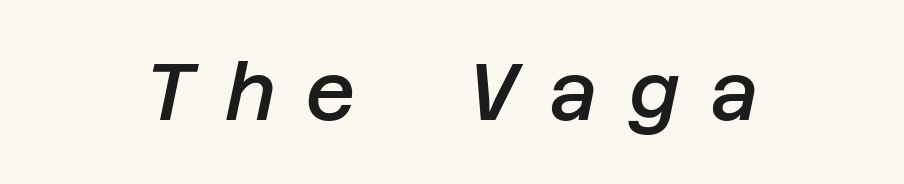
Underline: absent. Compared with typical body copy, the letter spacing here is much looser. Every character sits at an angle, as italics do. Summary of weight: moderately heavy, a semibold.
